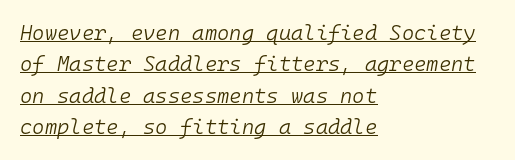
{"italic": "yes", "lean": "right", "slant_degrees": 10, "bold": "no", "underline": "yes", "align": "left", "line_spacing": "normal", "line_spacing_ratio": 1.5, "letter_spacing": "normal", "letter_spacing_em": 0.0, "glyph_px": 21}
